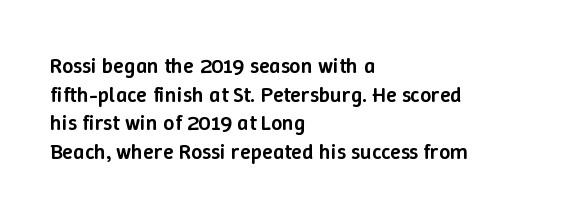
The image shows 22 px text type, upright; set left-aligned, normal line spacing (1.3x), normal letter spacing, not underlined.
